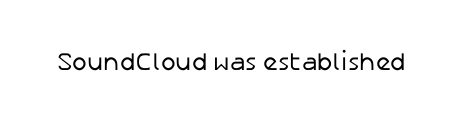
{"italic": "no", "bold": "no", "underline": "no", "letter_spacing": "normal", "letter_spacing_em": 0.0, "glyph_px": 25}
